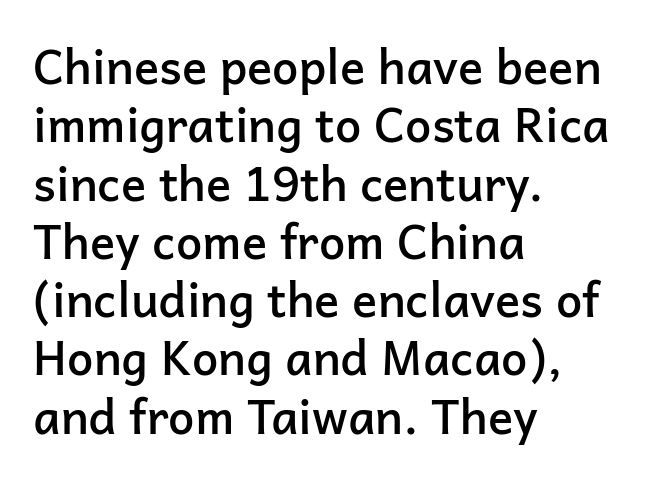
{"serif": "no", "italic": "no", "bold": "semi", "weight": "semibold", "width": "normal", "stroke_contrast": "low", "x_height": "medium", "monospaced": "no", "underline": "no", "align": "left", "line_spacing_ratio": 1.24, "letter_spacing": "normal", "letter_spacing_em": 0.0, "glyph_px": 47}
